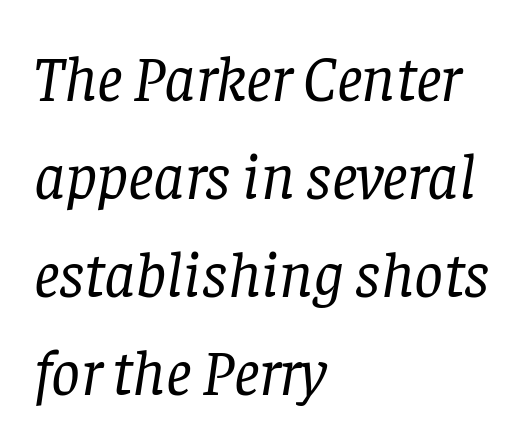
Q: Is the text bold? A: No.
Q: Is the text italic (slanted)? A: Yes, it leans right by about 8 degrees.
Q: Is the typeface a serif or a sans-serif typeface? A: Serif.
Q: Is the text underlined? A: No.
Q: How is the paragraph aligned? A: Left-aligned.
Q: Is the spacing between letters normal or unusually wide? A: Normal.
Q: Is the spacing between lines tight, normal or loose? A: Normal.
Q: Width (condensed, normal, or wide)? A: Normal.
Q: Stroke contrast? A: Low.
Q: x-height? A: Large.
Q: Monospaced? A: No.
